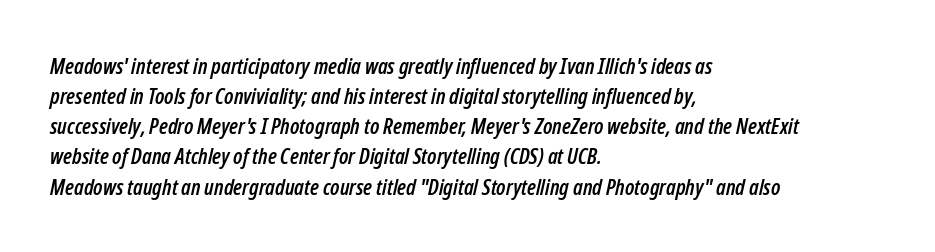
Q: Is the text italic (slanted)? A: Yes, it leans right by about 12 degrees.
Q: Is the text underlined? A: No.
Q: How is the paragraph aligned? A: Left-aligned.
Q: Is the spacing between letters normal or unusually wide? A: Normal.
Q: Is the spacing between lines tight, normal or loose? A: Normal.
